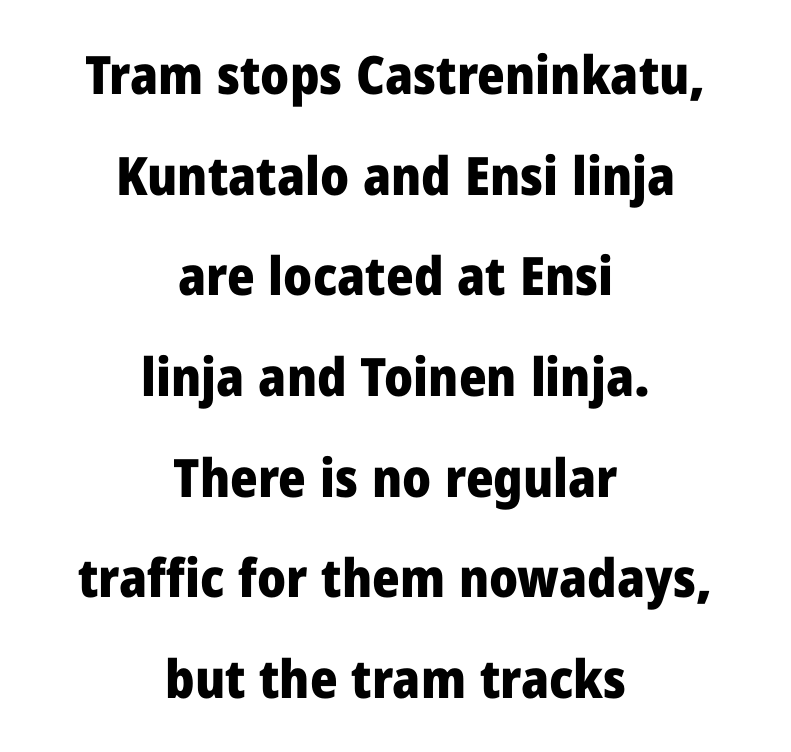
The image shows 53 px heavy sans-serif type, upright; set centered, loose line spacing (1.9x), normal letter spacing, not underlined; low stroke contrast and a medium x-height.
